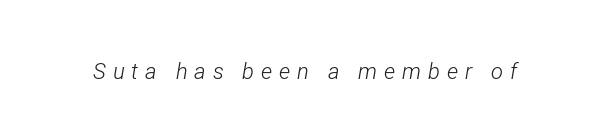
The image shows 22 px text type, italic (leaning right); set unusually wide letter spacing (+0.31 em), not underlined.
